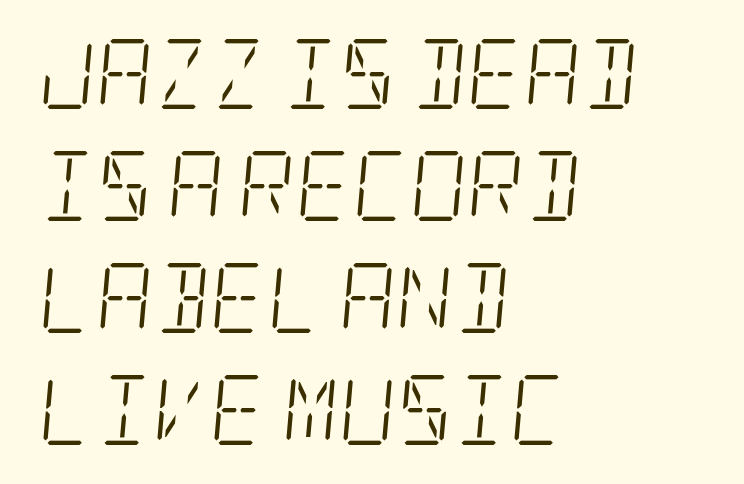
The image shows 70 px light, condensed serif type, italic (leaning right); set left-aligned, normal line spacing (1.6x), normal letter spacing, not underlined; low stroke contrast and a large x-height.
